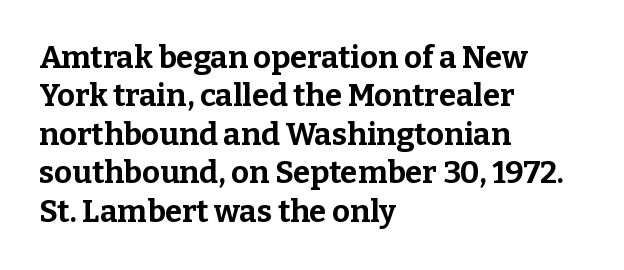
{"serif": "yes", "italic": "no", "bold": "yes", "weight": "bold", "width": "normal", "stroke_contrast": "low", "x_height": "medium", "monospaced": "no", "underline": "no", "align": "left", "line_spacing_ratio": 1.24, "letter_spacing": "normal", "letter_spacing_em": 0.0, "glyph_px": 31}
